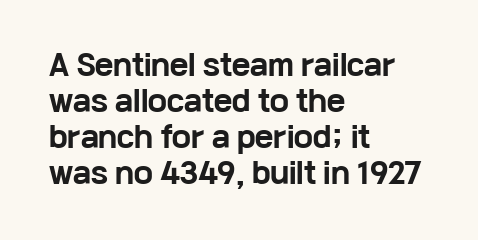
The image shows 28 px bold, wide sans-serif type, upright; set left-aligned, normal line spacing (1.28x), normal letter spacing, not underlined; low stroke contrast and a medium x-height.
